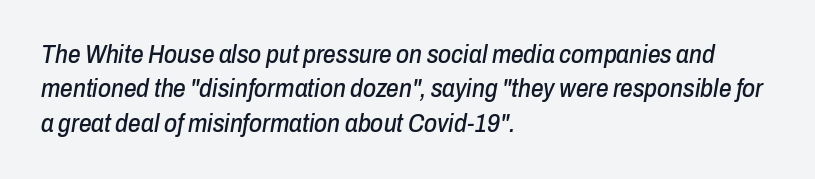
Short and long lines alike share a common starting point at left. Words appear dense and cohesive because spacing is normal. The specimen omits any rule beneath the text block's lines. Is there much room between lines? A standard amount, neither cramped nor airy. If you drew a line through each stem, it would be angled.
